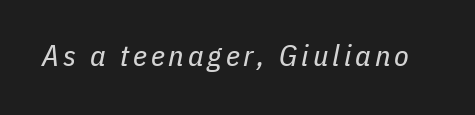
Q: Is the text bold? A: No.
Q: Is the text italic (slanted)? A: Yes, it leans right by about 11 degrees.
Q: Is the text underlined? A: No.
Q: Width (condensed, normal, or wide)? A: Condensed.
Q: Stroke contrast? A: Low.
Q: x-height? A: Medium.
Q: Monospaced? A: No.
